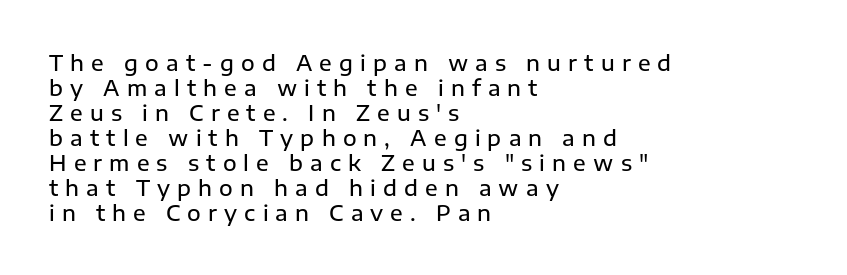
The image shows 21 px text type, upright; set left-aligned, line spacing 1.19x, unusually wide letter spacing (+0.34 em), not underlined.
